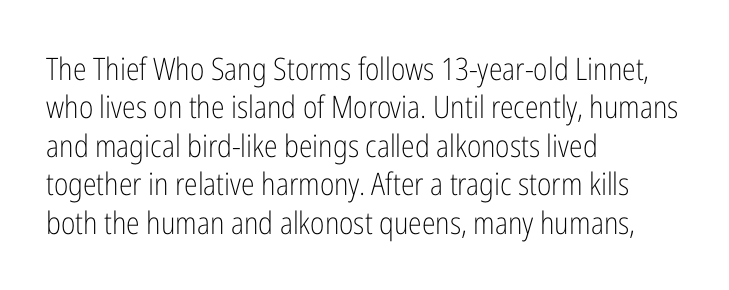
The image shows 31 px light, condensed sans-serif type, upright; set left-aligned, line spacing 1.24x, normal letter spacing, not underlined; low stroke contrast and a medium x-height.
